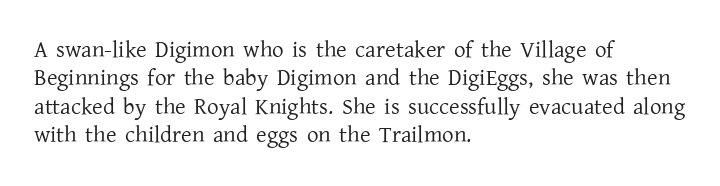
Q: Is the text bold? A: No.
Q: Is the text italic (slanted)? A: No, it is upright.
Q: Is the text underlined? A: No.
Q: How is the paragraph aligned? A: Left-aligned.
Q: Is the spacing between letters normal or unusually wide? A: Normal.
